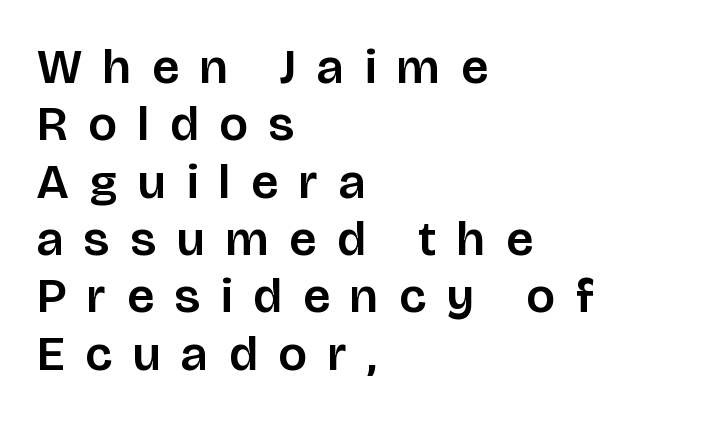
All the whitespace from short lines collects on the right. Note the varied advance widths — an 'i' is clearly narrower than an 'm'. There is plenty of visible air inserted between adjacent glyphs. The letters stand upright; this is a roman face. I'd call this a sans setting — the letters go barefoot.
